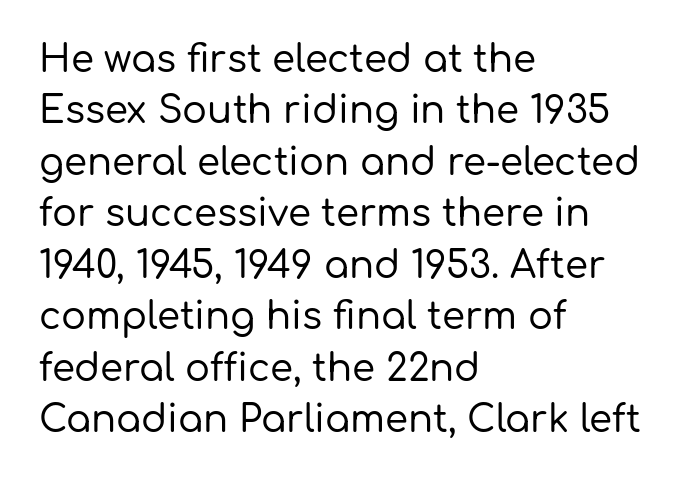
Q: Is the text italic (slanted)? A: No, it is upright.
Q: Is the typeface a serif or a sans-serif typeface? A: Sans-serif.
Q: Is the text underlined? A: No.
Q: How is the paragraph aligned? A: Left-aligned.
Q: Is the spacing between letters normal or unusually wide? A: Normal.
Q: Is the spacing between lines tight, normal or loose? A: Normal.
Q: Width (condensed, normal, or wide)? A: Normal.
Q: Stroke contrast? A: Low.
Q: x-height? A: Medium.
Q: Monospaced? A: No.
